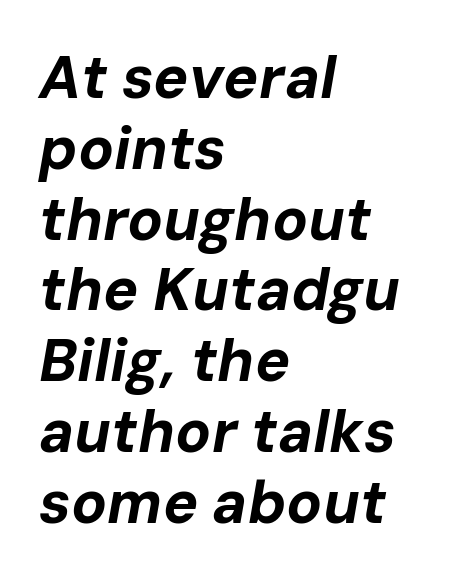
Clear beneath every line of the passage. A typesetter would mark this as italic. Look at the stroke-to-counter ratio: heavy, a bold. The ragged edge is on the right, which tells us the setting is flush left.
